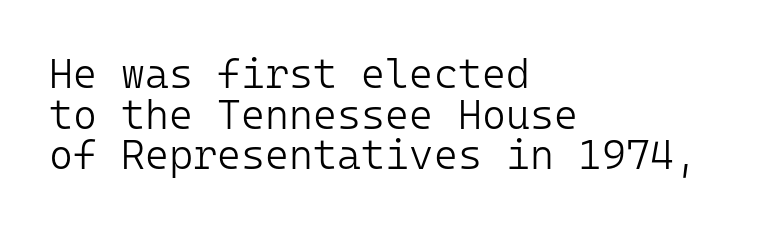
The image shows 41 px light sans-serif type, upright, monospaced; set left-aligned, tight line spacing (0.99x), normal letter spacing, not underlined; low stroke contrast and a medium x-height.
